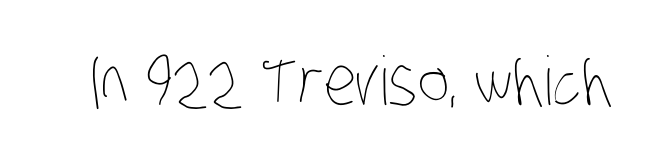
The face used here is rendered with its standard letterfit. Letters have the restrained weight of plain body copy at most. A typesetter would call this proportional, since set widths differ per character. The gap between lines stays unmarked.
